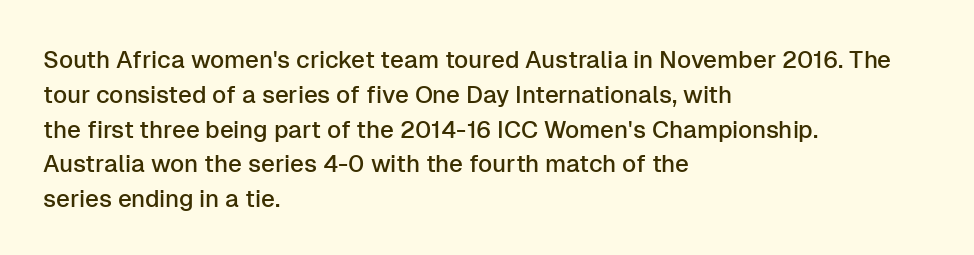
This sample keeps an unexceptional amount of space between lines. These lines keep a tight, regular rhythm from letter to letter. Every stem runs plumb, perpendicular to the baseline. Reading down the block, your eye returns to a fixed left position each line. The string is rendered with underlining switched off.
